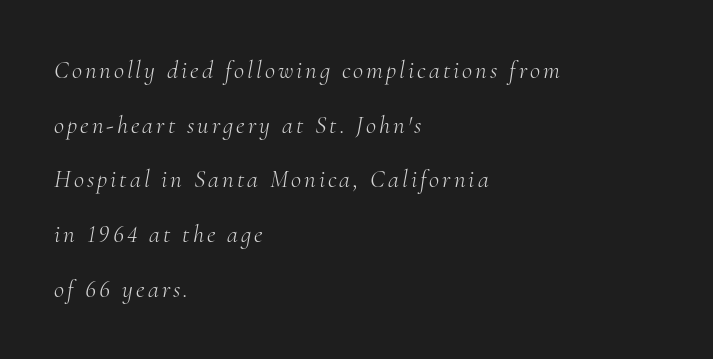
{"italic": "yes", "lean": "right", "slant_degrees": 10, "bold": "no", "underline": "no", "align": "left", "line_spacing": "loose", "line_spacing_ratio": 2.19, "glyph_px": 25}
